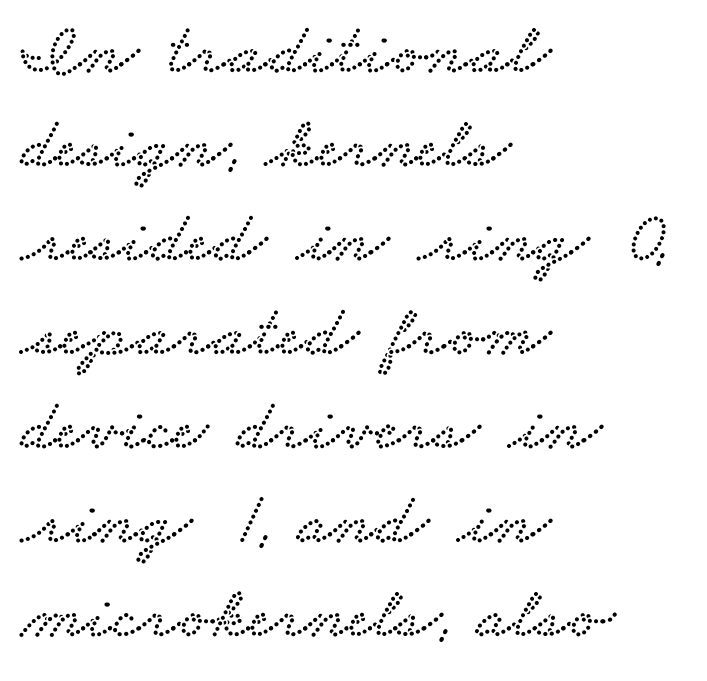
The image shows 74 px wide serif type; set left-aligned, normal line spacing (1.27x), normal letter spacing, not underlined; low stroke contrast and a small x-height.
